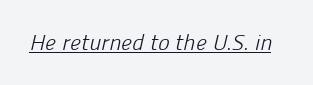
The passage shown is underscored from start to finish. Nobody touched the tracking dial on this one. No letter is thick-stroked: the sample isn't bold.
